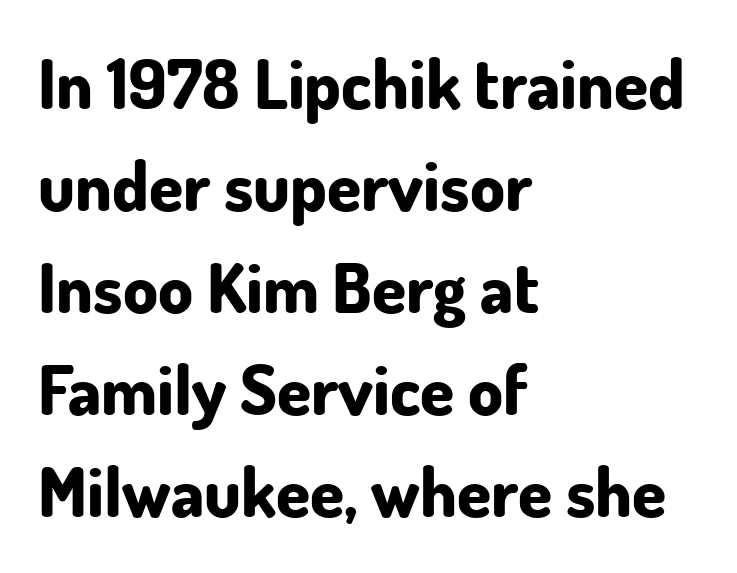
{"serif": "no", "italic": "no", "bold": "yes", "weight": "bold", "width": "normal", "stroke_contrast": "low", "x_height": "small", "monospaced": "no", "underline": "no", "align": "left", "line_spacing": "normal", "line_spacing_ratio": 1.48, "letter_spacing": "normal", "letter_spacing_em": 0.0, "glyph_px": 69}
